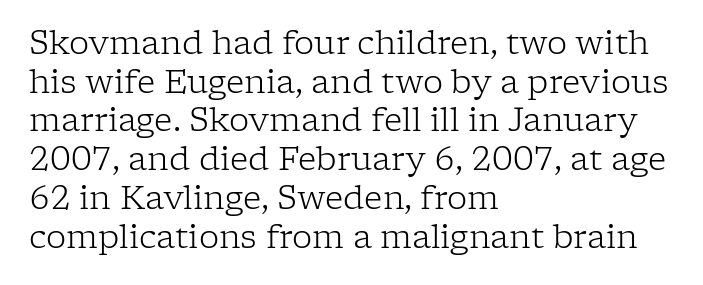
Q: Is the text bold? A: No.
Q: Is the text italic (slanted)? A: No, it is upright.
Q: Is the typeface a serif or a sans-serif typeface? A: Serif.
Q: Is the text underlined? A: No.
Q: How is the paragraph aligned? A: Left-aligned.
Q: Is the spacing between letters normal or unusually wide? A: Normal.
Q: Width (condensed, normal, or wide)? A: Normal.
Q: Stroke contrast? A: Low.
Q: x-height? A: Medium.
Q: Monospaced? A: No.
